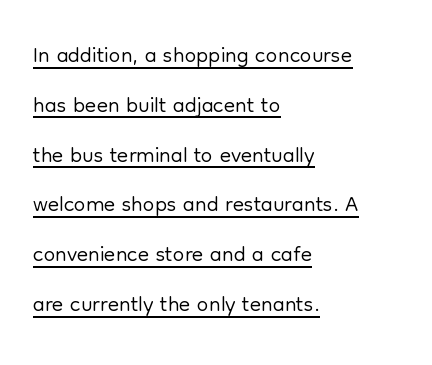
The face used here appears with an underline applied. The typography opts for an upright posture over an oblique one. A normal amount of white space separates one row of letters from the next. Letters have the restrained weight of plain body copy at most. Teacher's note: observe the even left margin — that is flush-left alignment. The passage shown is typed in a proportional face where columns would drift.
